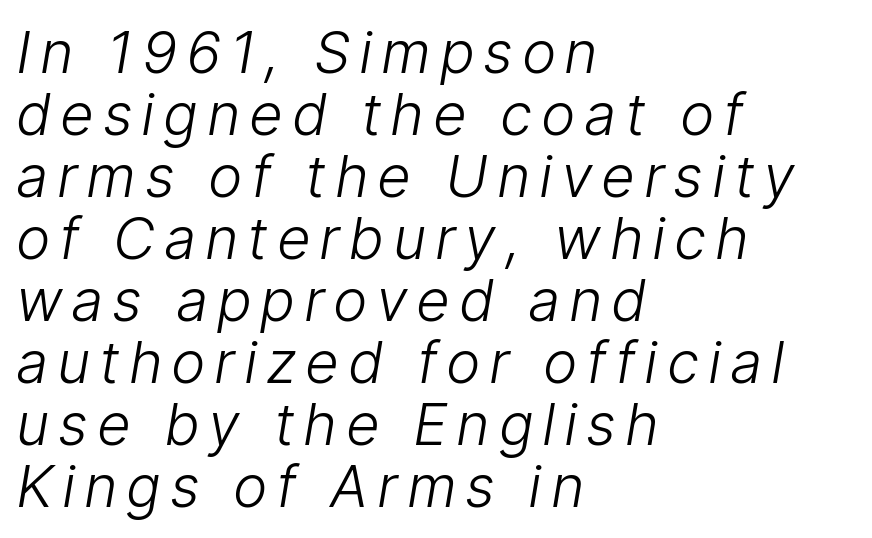
Bold? No — there's no thickening of the strokes. Regarding serifs, this sample does without them. Is the block centered? No — it sits flush against the left margin. Only glyphs here, with clear space below each row. What's the leading like? Squeezed, with rows nearly overlapping.
